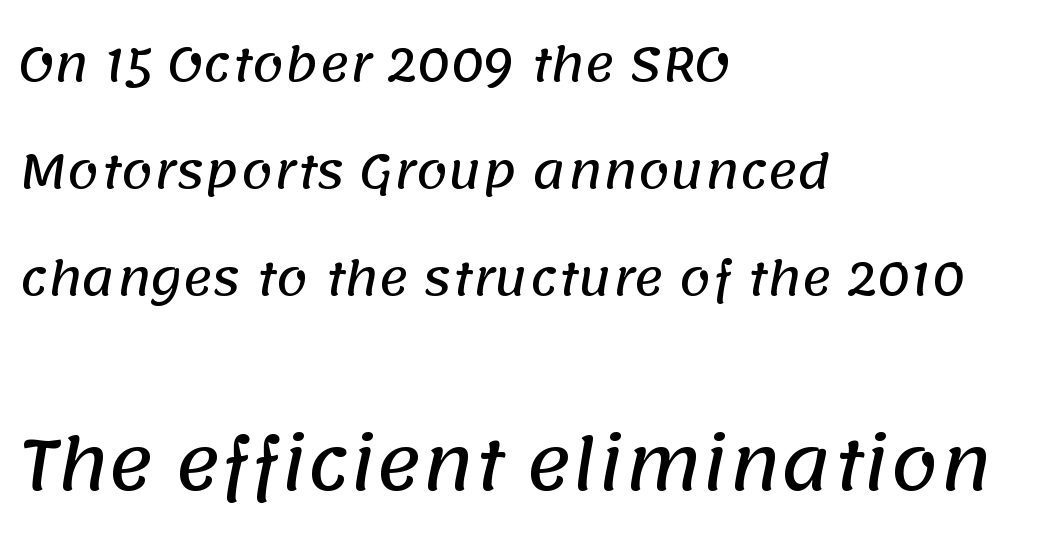
The image shows 69 px sans-serif type; set left-aligned, loose line spacing (2.33x), normal letter spacing, not underlined; the second (bottom) block is 1.5x larger; low stroke contrast and a large x-height.
